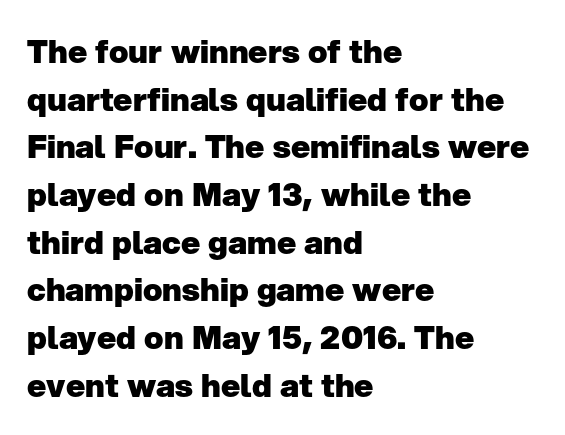
Layout note: lines flush left. Nope, no serifs anywhere on these letters. As a designer I'd log this as weight 700, bold. Only glyphs here, with clear space below each row.
